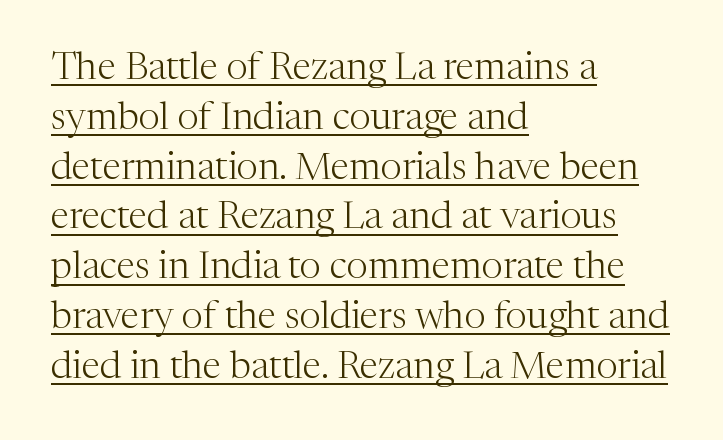
{"serif": "yes", "italic": "no", "bold": "no", "weight": "light", "width": "normal", "stroke_contrast": "medium", "x_height": "medium", "monospaced": "no", "underline": "yes", "align": "left", "line_spacing": "normal", "line_spacing_ratio": 1.31, "letter_spacing": "normal", "letter_spacing_em": 0.0, "glyph_px": 38}
